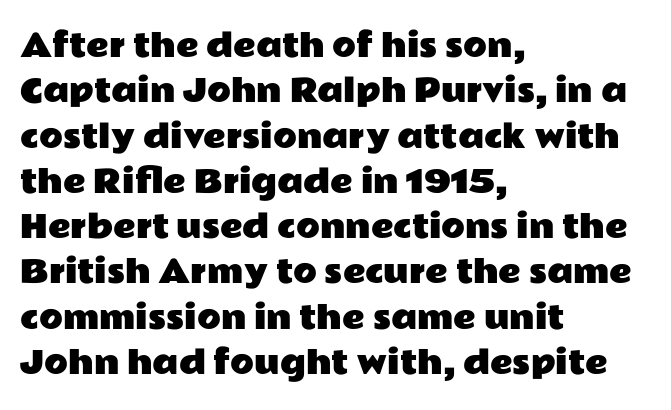
{"serif": "no", "italic": "no", "width": "wide", "stroke_contrast": "low", "x_height": "medium", "monospaced": "no", "underline": "no", "align": "left", "line_spacing": "normal", "line_spacing_ratio": 1.46, "letter_spacing": "normal", "letter_spacing_em": 0.0, "glyph_px": 31}
